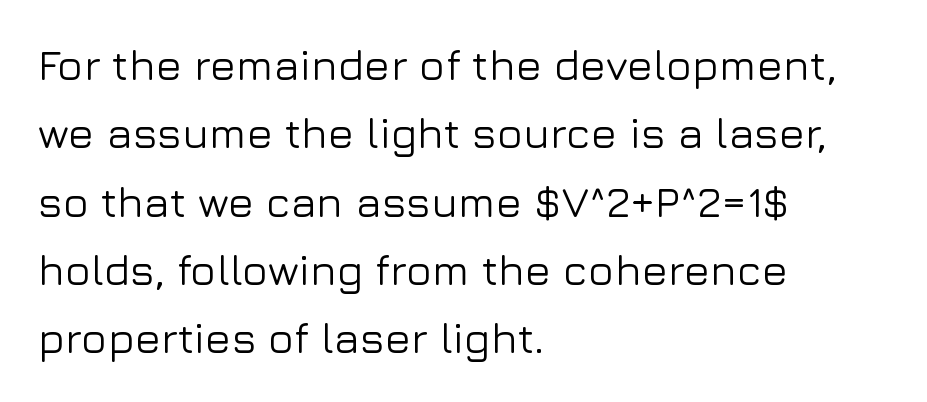
A clean baseline with only descenders dipping below it. Are there feet on the stems? There aren't — it's a sans. If you drew a ruler down the left edge, every line would touch it. Character widths vary here, with narrow letters taking less room than wide ones. Line spacing here is normal.
